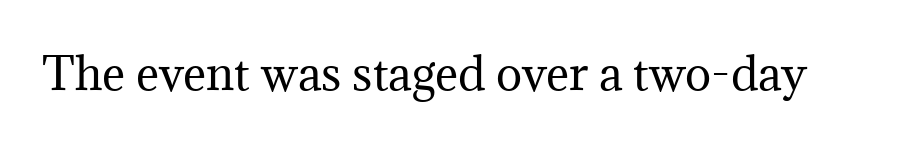
Q: Is the text bold? A: No.
Q: Is the text italic (slanted)? A: No, it is upright.
Q: Is the typeface a serif or a sans-serif typeface? A: Serif.
Q: Is the text underlined? A: No.
Q: Is the spacing between letters normal or unusually wide? A: Normal.
Q: Width (condensed, normal, or wide)? A: Normal.
Q: Stroke contrast? A: Medium.
Q: x-height? A: Medium.
Q: Monospaced? A: No.
